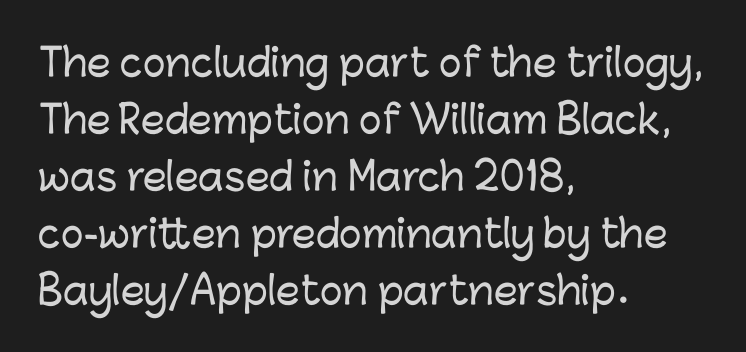
{"serif": "no", "italic": "no", "width": "normal", "stroke_contrast": "low", "x_height": "medium", "monospaced": "no", "underline": "no", "align": "left", "line_spacing": "normal", "line_spacing_ratio": 1.5, "letter_spacing": "normal", "letter_spacing_em": 0.0, "glyph_px": 38}
